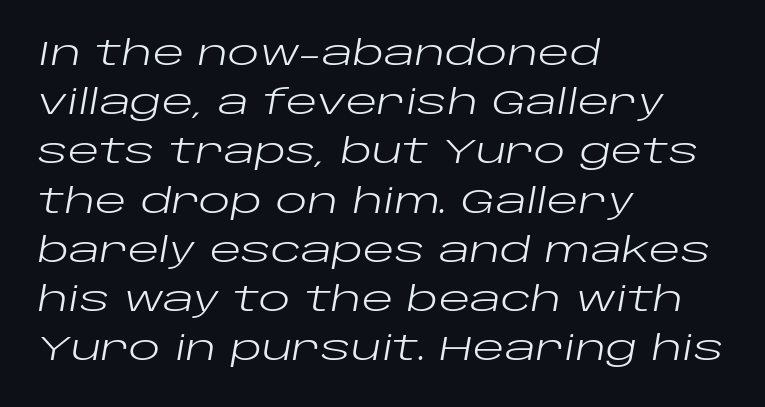
{"italic": "yes", "lean": "right", "slant_degrees": 10, "bold": "no", "weight": "regular", "width": "wide", "stroke_contrast": "low", "x_height": "large", "monospaced": "no", "underline": "no", "align": "left", "line_spacing": "normal", "line_spacing_ratio": 1.49, "letter_spacing": "normal", "letter_spacing_em": 0.0, "glyph_px": 33}
